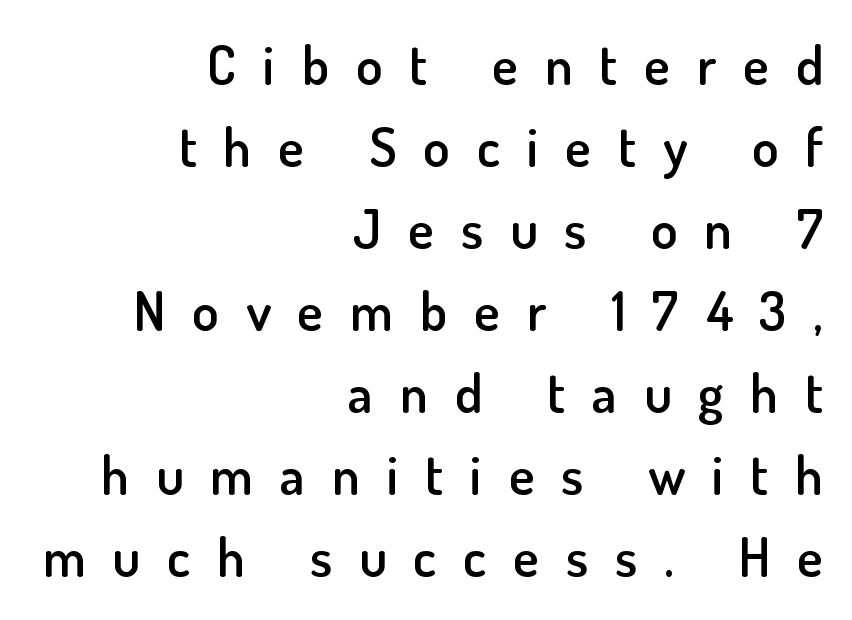
Q: Is the text bold? A: Semi-bold.
Q: Is the text italic (slanted)? A: No, it is upright.
Q: Is the typeface a serif or a sans-serif typeface? A: Sans-serif.
Q: Is the text underlined? A: No.
Q: How is the paragraph aligned? A: Right-aligned.
Q: Is the spacing between letters normal or unusually wide? A: Unusually wide.
Q: Is the spacing between lines tight, normal or loose? A: Normal.
Q: Width (condensed, normal, or wide)? A: Normal.
Q: Stroke contrast? A: Low.
Q: x-height? A: Small.
Q: Monospaced? A: No.
